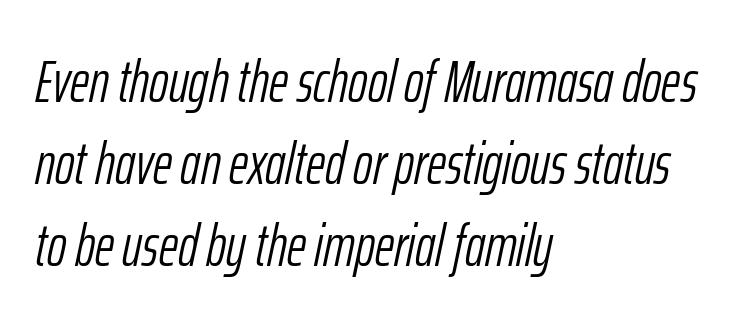
{"italic": "yes", "lean": "right", "slant_degrees": 12, "bold": "no", "weight": "light", "width": "condensed", "stroke_contrast": "low", "x_height": "medium", "monospaced": "no", "underline": "no", "align": "left", "line_spacing": "normal", "line_spacing_ratio": 1.39, "letter_spacing": "normal", "letter_spacing_em": 0.0, "glyph_px": 59}
